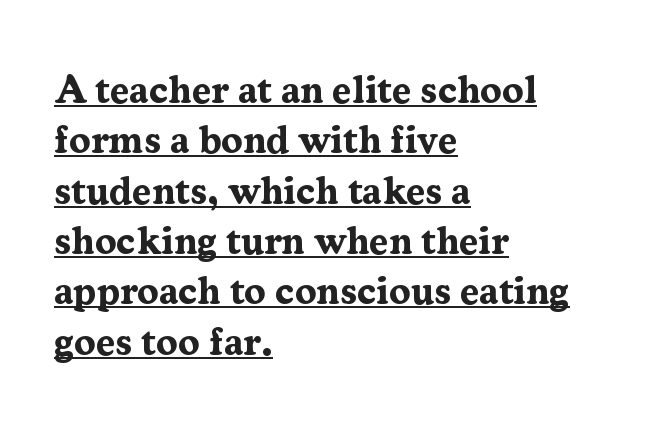
Proportional: the letters do not fall into vertical columns. Look at the bottom of the vertical strokes: they flare into serifs here. Evenly set lines give the paragraph a standard silhouette. In designer terms, the underline attribute is active on this setting. A student would call this left alignment; a typographer would say flush left, rag right. The type is set solid horizontally, with unmodified tracking.
